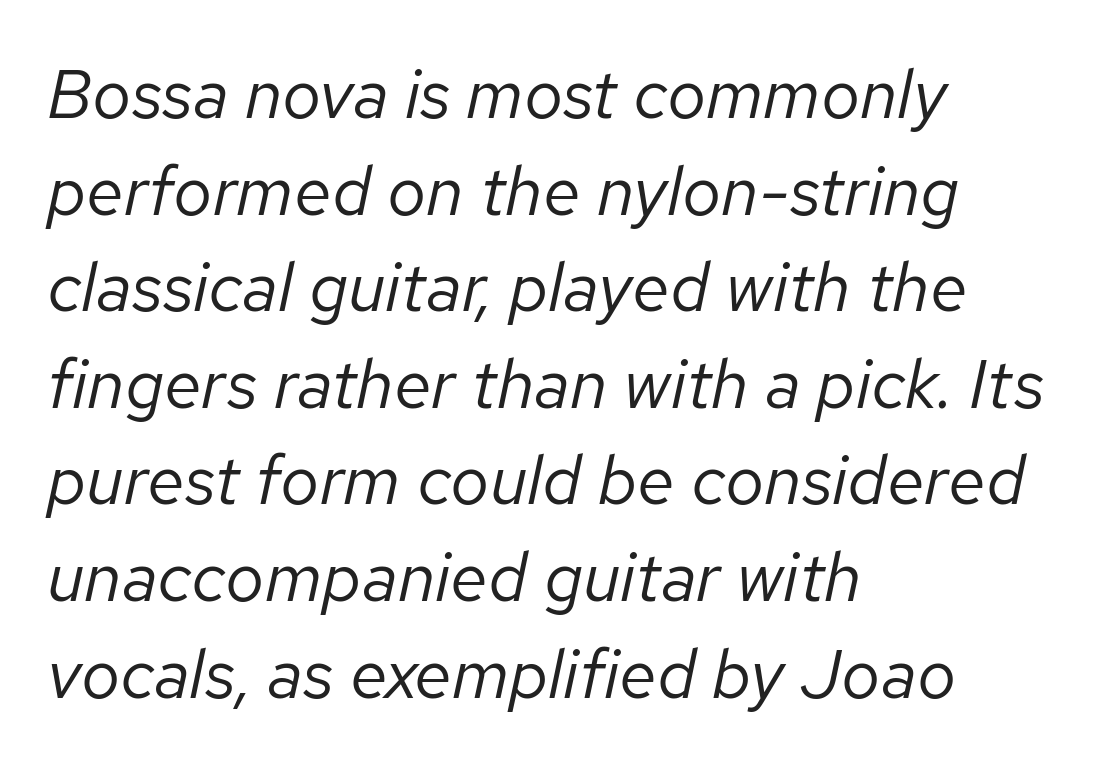
{"italic": "yes", "lean": "right", "slant_degrees": 12, "bold": "no", "weight": "regular", "width": "normal", "stroke_contrast": "low", "x_height": "medium", "monospaced": "no", "underline": "no", "align": "left", "line_spacing": "normal", "line_spacing_ratio": 1.4, "letter_spacing": "normal", "letter_spacing_em": 0.0, "glyph_px": 69}
